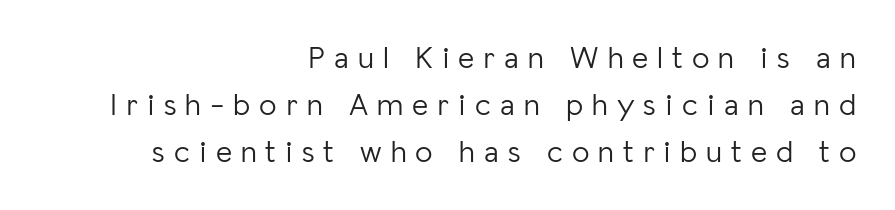
{"serif": "no", "italic": "no", "bold": "no", "weight": "light", "width": "normal", "stroke_contrast": "low", "x_height": "medium", "monospaced": "no", "underline": "no", "align": "right", "line_spacing": "normal", "line_spacing_ratio": 1.51, "letter_spacing": "wide", "letter_spacing_em": 0.29, "glyph_px": 31}
